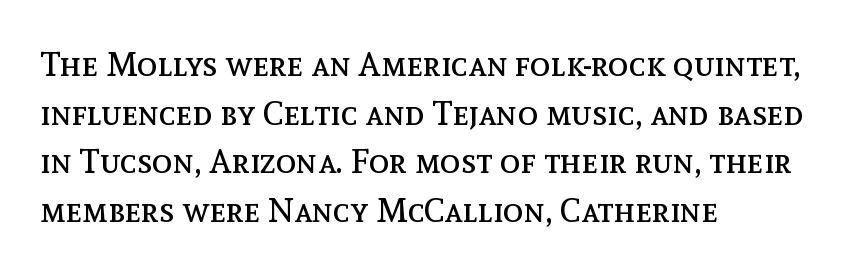
Q: Is the text bold? A: No.
Q: Is the text italic (slanted)? A: No, it is upright.
Q: Is the text underlined? A: No.
Q: How is the paragraph aligned? A: Left-aligned.
Q: Is the spacing between letters normal or unusually wide? A: Normal.
Q: Is the spacing between lines tight, normal or loose? A: Normal.
Q: Width (condensed, normal, or wide)? A: Normal.
Q: x-height? A: Medium.
Q: Monospaced? A: No.
